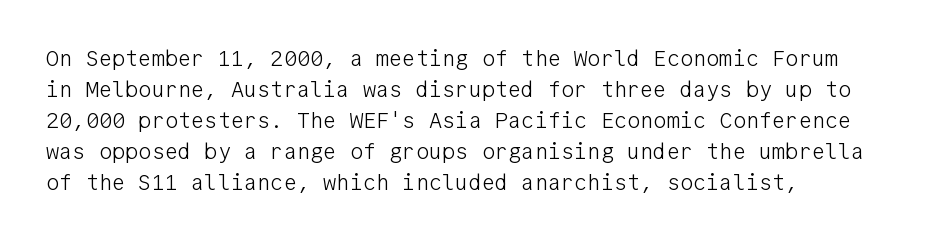
The image shows 22 px text type, upright; set left-aligned, normal line spacing (1.41x), normal letter spacing, not underlined.
